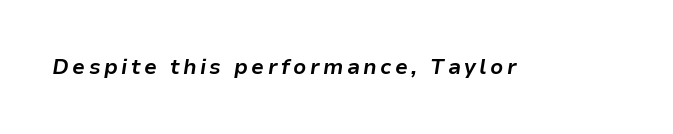
The image shows 21 px bold type, italic (leaning right); set not underlined.
